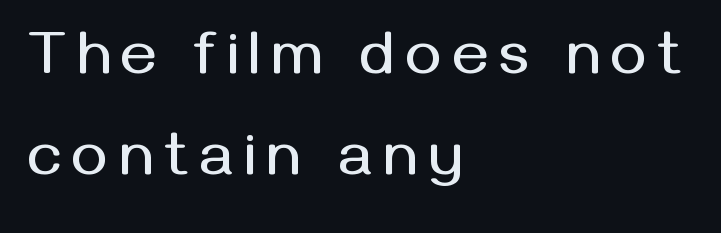
Q: Is the text italic (slanted)? A: No, it is upright.
Q: Is the typeface a serif or a sans-serif typeface? A: Sans-serif.
Q: Is the text underlined? A: No.
Q: How is the paragraph aligned? A: Left-aligned.
Q: Is the spacing between lines tight, normal or loose? A: Normal.
Q: Width (condensed, normal, or wide)? A: Normal.
Q: Stroke contrast? A: Medium.
Q: x-height? A: Medium.
Q: Monospaced? A: No.
